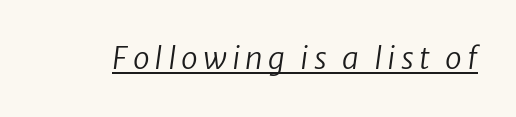
{"italic": "yes", "lean": "right", "slant_degrees": 8, "bold": "no", "weight": "regular", "width": "normal", "stroke_contrast": "low", "x_height": "medium", "monospaced": "no", "underline": "yes", "glyph_px": 30}
